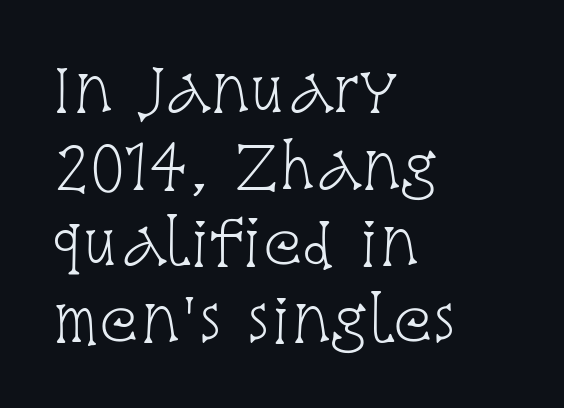
Q: Is the text bold? A: No.
Q: Is the text italic (slanted)? A: No, it is upright.
Q: Is the typeface a serif or a sans-serif typeface? A: Serif.
Q: Is the text underlined? A: No.
Q: How is the paragraph aligned? A: Left-aligned.
Q: Is the spacing between letters normal or unusually wide? A: Normal.
Q: Is the spacing between lines tight, normal or loose? A: Normal.
Q: Width (condensed, normal, or wide)? A: Condensed.
Q: Stroke contrast? A: Low.
Q: x-height? A: Large.
Q: Monospaced? A: No.
